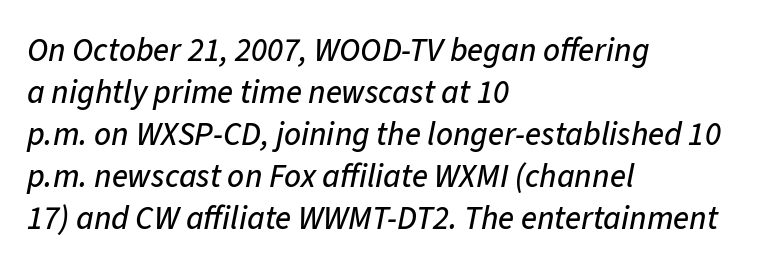
Think of a printed novel: that variable character pitch is what you see here. Caption: standard tracking, unaltered. Posture: slanted. Line starts are locked; line ends wander. The space beneath each line is pristine and unruled.
